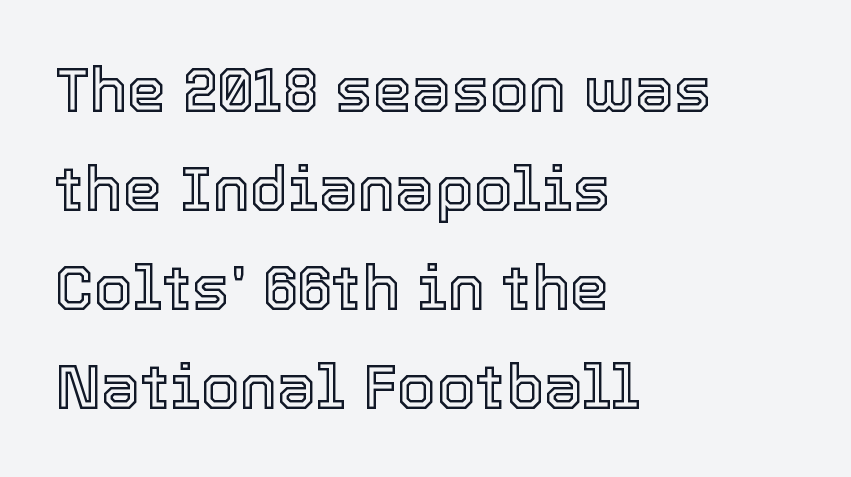
The lettering holds an erect, upright posture throughout. No extra tracking has been applied to these lines. Note the varied advance widths — an 'i' is clearly narrower than an 'm'. The space between consecutive lines is moderate. Check under the words: just untouched page. One-word summary of the alignment: left.
